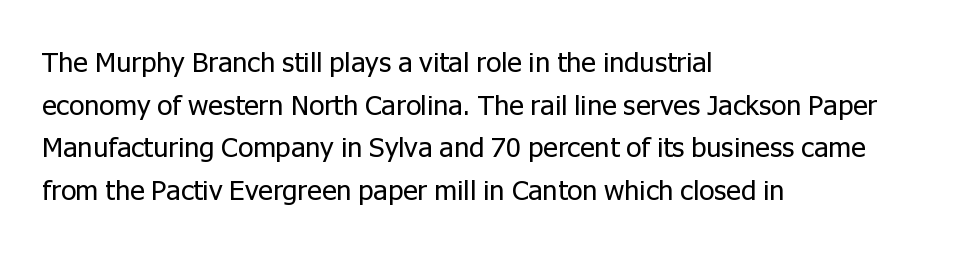
Tracking value appears to be zero — textbook default spacing. Alignment: flush left. In terms of letterform style, serifs are entirely absent. The weight tops out at a normal text grade.
